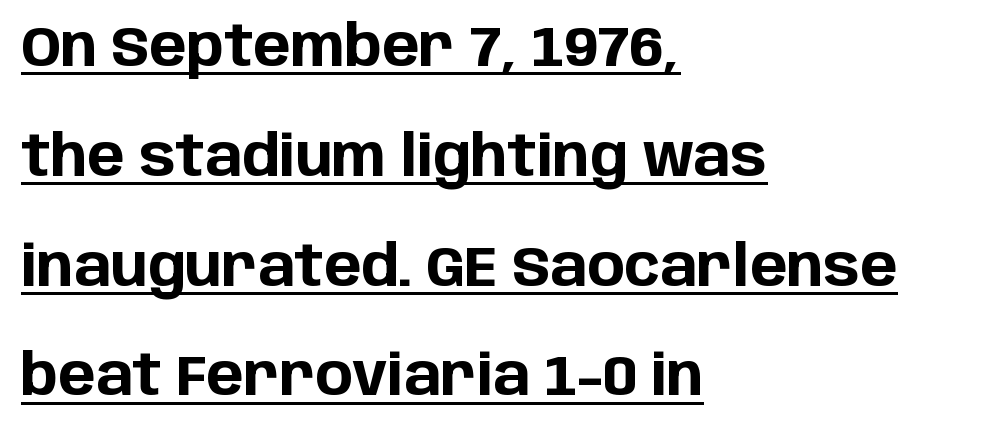
Here the designer chose a conventional face with non-uniform glyph widths. Underlined type. Unlike a traditional serif, this face leaves its strokes unadorned. This sample uses an upright cut, with every glyph sitting square on the baseline. The block of text is sparse from top to bottom, with ample space between rows. In terms of weight, the rendering is a true, heavy bold.
